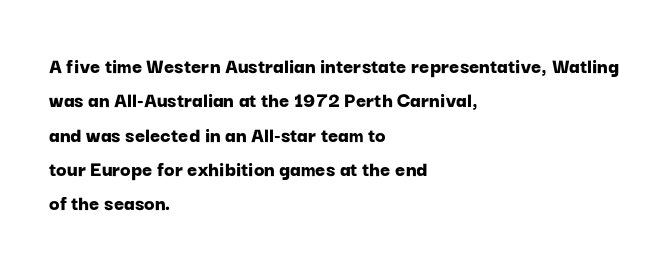
Upright lettering throughout. Just letters on the line, the space beneath them empty. The vertical gap from one line to the next is medium. Strong, thick strokes mark this as bold type. Short and long lines alike share a common starting point at left.
